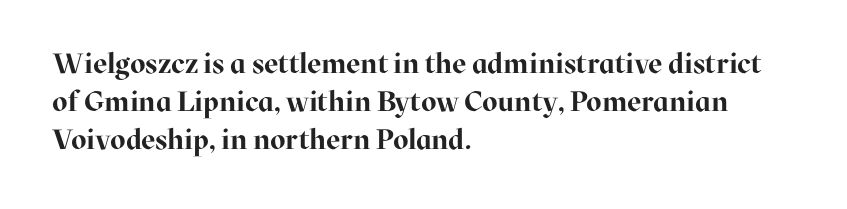
{"serif": "yes", "italic": "no", "bold": "yes", "weight": "bold", "width": "normal", "stroke_contrast": "high", "x_height": "medium", "monospaced": "no", "underline": "no", "align": "left", "line_spacing": "normal", "line_spacing_ratio": 1.36, "letter_spacing": "normal", "letter_spacing_em": 0.0, "glyph_px": 28}
